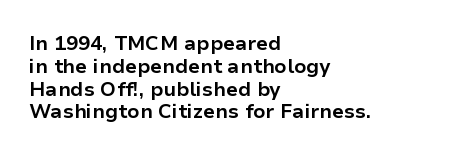
The image shows 20 px bold type, upright; set left-aligned, tight line spacing (1.14x), normal letter spacing, not underlined.
